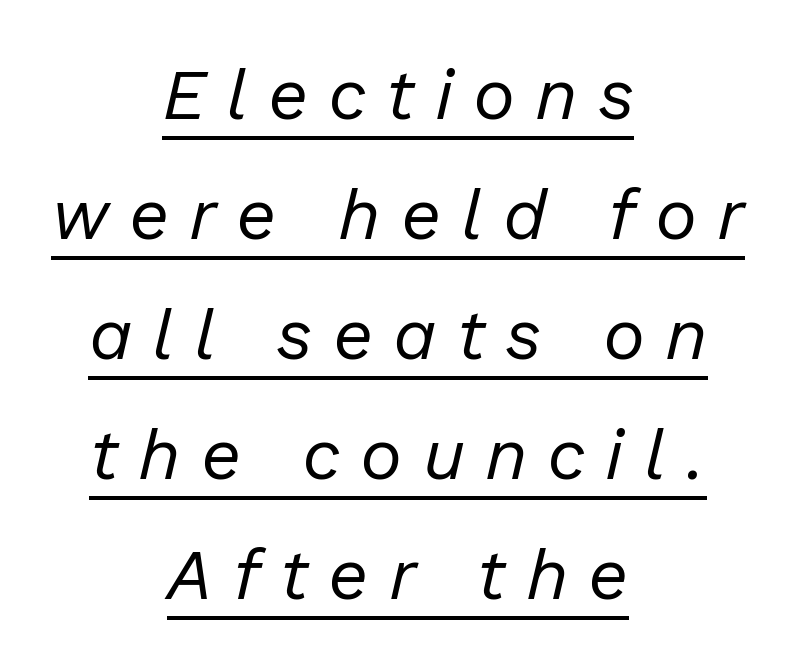
Q: Is the text bold? A: No.
Q: Is the text italic (slanted)? A: Yes, it leans right by about 13 degrees.
Q: Is the text underlined? A: Yes.
Q: How is the paragraph aligned? A: Centered.
Q: Is the spacing between letters normal or unusually wide? A: Unusually wide.
Q: Is the spacing between lines tight, normal or loose? A: Normal.
Q: Width (condensed, normal, or wide)? A: Normal.
Q: Stroke contrast? A: Low.
Q: x-height? A: Medium.
Q: Monospaced? A: No.
